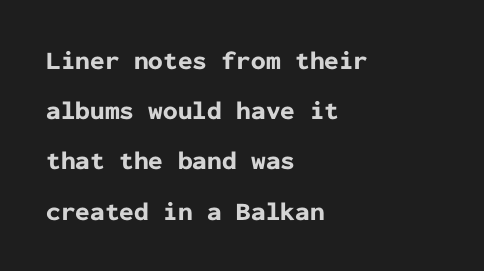
{"italic": "no", "bold": "yes", "underline": "no", "align": "left", "line_spacing": "loose", "line_spacing_ratio": 1.93, "letter_spacing": "normal", "letter_spacing_em": 0.0, "glyph_px": 26}
